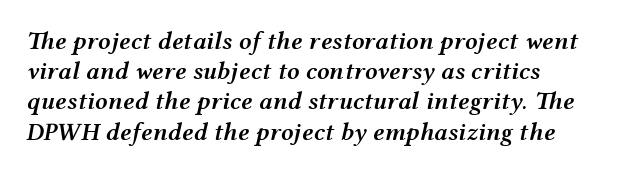
The image shows 25 px text type, italic (leaning right); set left-aligned, line spacing 1.21x, normal letter spacing, not underlined.
